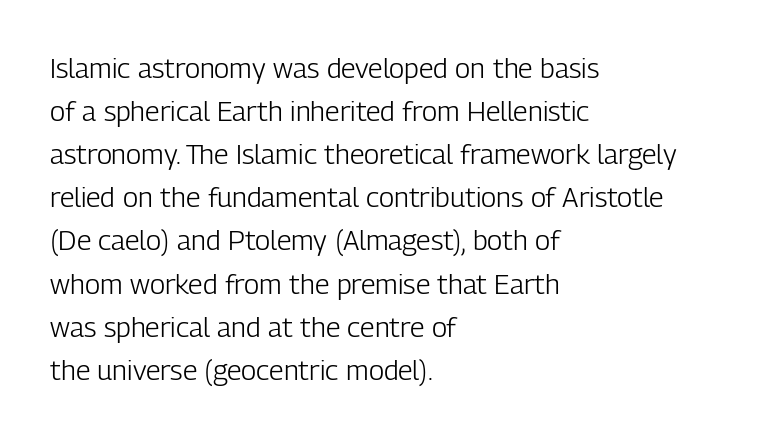
{"serif": "no", "italic": "no", "bold": "no", "weight": "light", "width": "condensed", "stroke_contrast": "low", "x_height": "medium", "monospaced": "no", "underline": "no", "align": "left", "line_spacing": "normal", "line_spacing_ratio": 1.54, "letter_spacing": "normal", "letter_spacing_em": 0.0, "glyph_px": 28}
